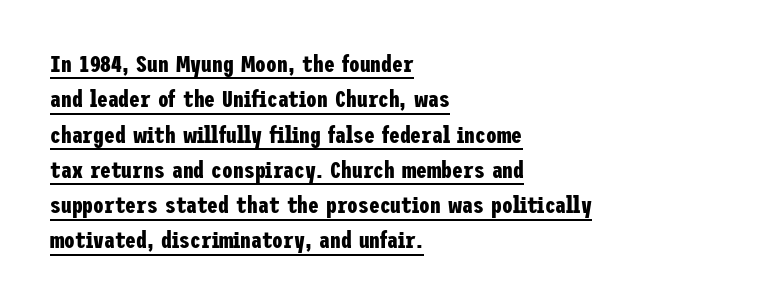
The image shows 24 px bold type, upright; set left-aligned, normal line spacing (1.47x), normal letter spacing, underlined.
